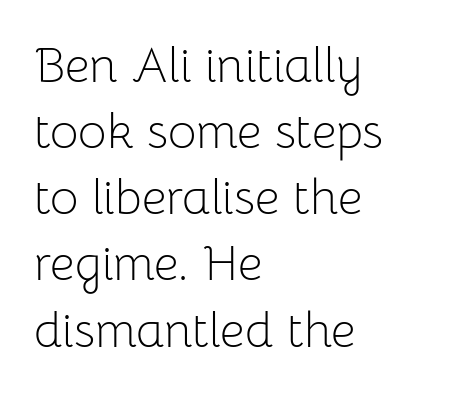
The image shows 49 px light sans-serif type, upright; set left-aligned, normal line spacing (1.35x), normal letter spacing, not underlined; low stroke contrast and a medium x-height.
